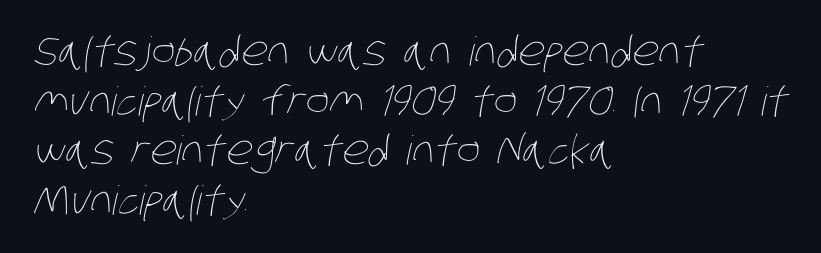
{"bold": "no", "weight": "thin", "width": "condensed", "stroke_contrast": "low", "x_height": "large", "monospaced": "no", "underline": "no", "align": "left", "line_spacing_ratio": 1.24, "letter_spacing": "normal", "letter_spacing_em": 0.0, "glyph_px": 40}
